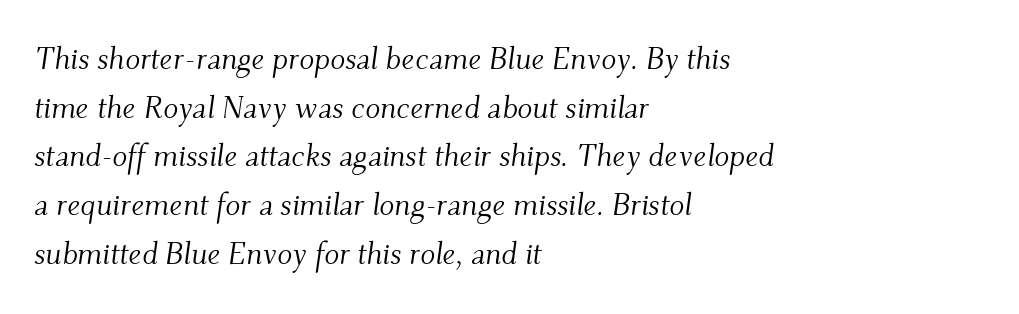
{"serif": "yes", "italic": "yes", "lean": "right", "slant_degrees": 9, "bold": "no", "weight": "light", "width": "normal", "stroke_contrast": "medium", "x_height": "small", "monospaced": "no", "underline": "no", "align": "left", "line_spacing": "normal", "line_spacing_ratio": 1.57, "letter_spacing": "normal", "letter_spacing_em": 0.0, "glyph_px": 31}
